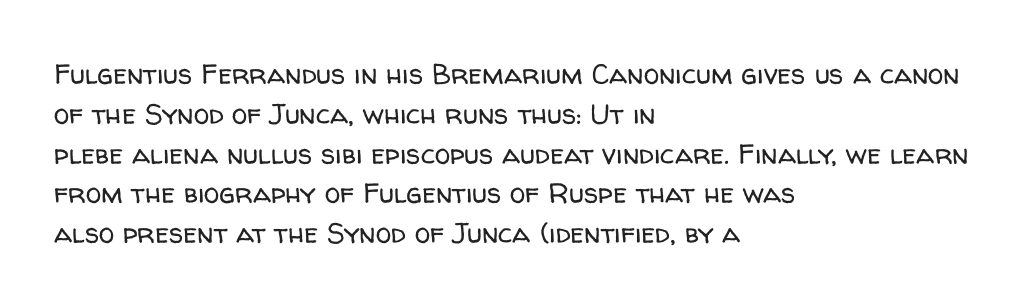
Q: Is the text bold? A: No.
Q: Is the text italic (slanted)? A: No, it is upright.
Q: Is the typeface a serif or a sans-serif typeface? A: Sans-serif.
Q: Is the text underlined? A: No.
Q: How is the paragraph aligned? A: Left-aligned.
Q: Is the spacing between letters normal or unusually wide? A: Normal.
Q: Is the spacing between lines tight, normal or loose? A: Normal.
Q: Width (condensed, normal, or wide)? A: Normal.
Q: Stroke contrast? A: Low.
Q: x-height? A: Medium.
Q: Monospaced? A: No.
